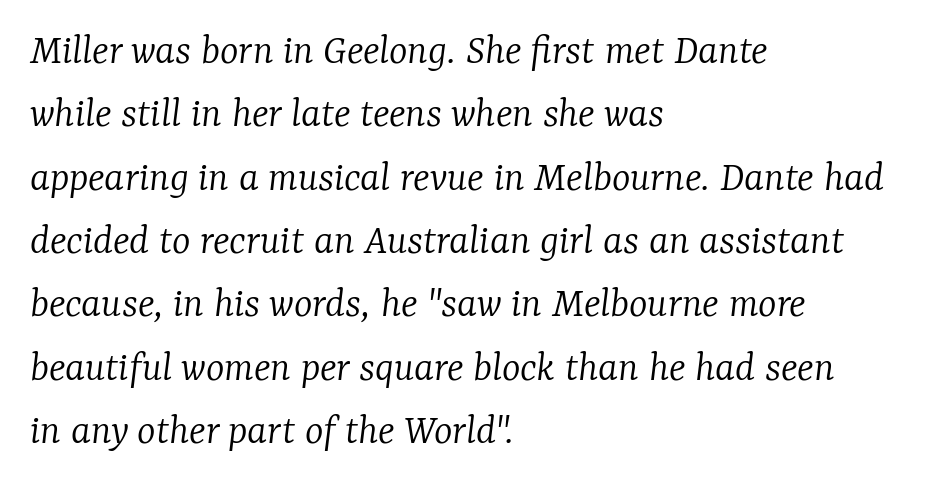
{"serif": "yes", "italic": "yes", "lean": "right", "slant_degrees": 7, "bold": "no", "weight": "light", "width": "normal", "stroke_contrast": "low", "x_height": "medium", "monospaced": "no", "underline": "no", "align": "left", "line_spacing": "normal", "line_spacing_ratio": 1.44, "letter_spacing": "normal", "letter_spacing_em": 0.0, "glyph_px": 44}
